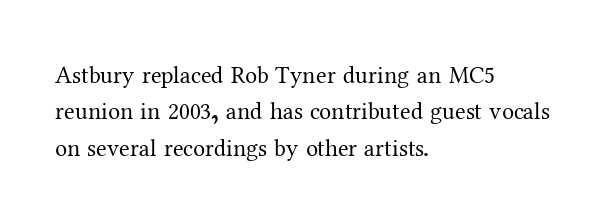
The image shows 24 px text type, upright; set left-aligned, normal line spacing (1.52x), normal letter spacing, not underlined.
